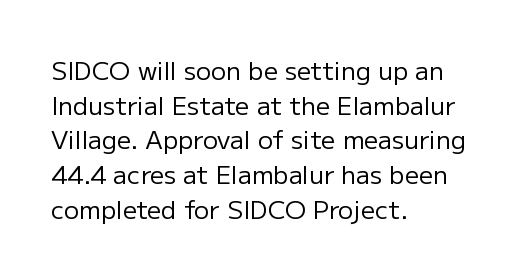
The image shows 25 px text type, upright; set left-aligned, normal line spacing (1.39x), normal letter spacing, not underlined.
